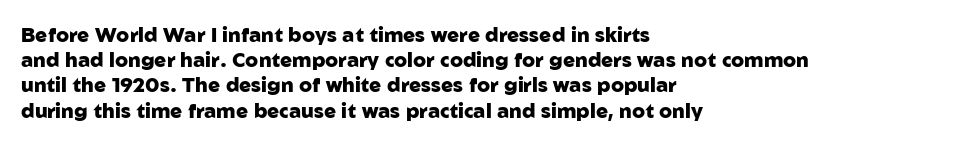
Q: Is the text bold? A: Yes.
Q: Is the text italic (slanted)? A: No, it is upright.
Q: Is the text underlined? A: No.
Q: How is the paragraph aligned? A: Left-aligned.
Q: Is the spacing between letters normal or unusually wide? A: Normal.
Q: Is the spacing between lines tight, normal or loose? A: Normal.
